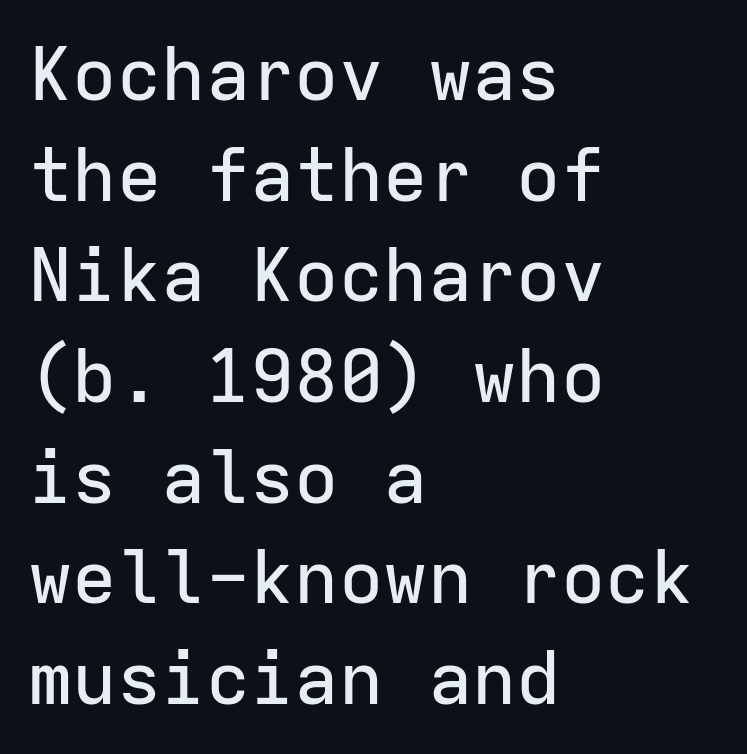
The area under the type is left untouched. The typesetter chose a ragged-right arrangement here. Looks like terminal output: every glyph gets an equal slot. Glyph-to-glyph distance matches everyday printed text. Type style note: lacks serifs.
